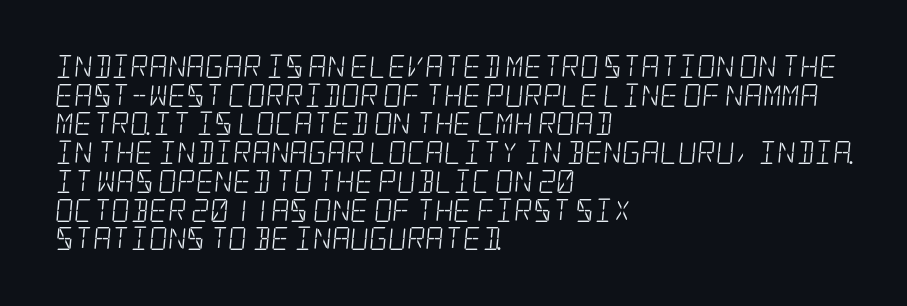
{"bold": "no", "underline": "no", "align": "left", "line_spacing": "normal", "line_spacing_ratio": 1.25, "letter_spacing": "normal", "letter_spacing_em": 0.0, "glyph_px": 23}
